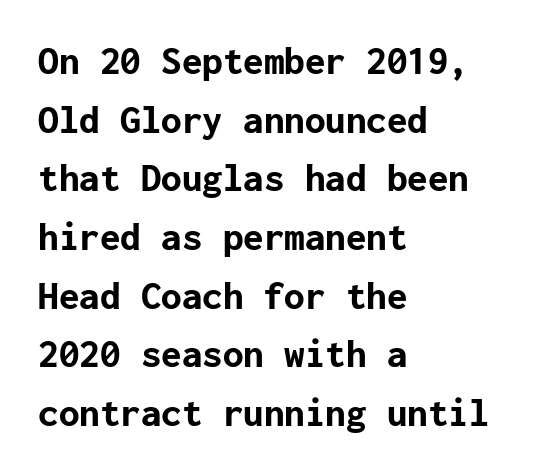
Look at the tracking — it's just the regular setting, nothing added. You can tell it's not italic because the verticals are truly vertical. The setting favours the left margin, as ordinary paragraphs usually do. The designer left line spacing at the default.
